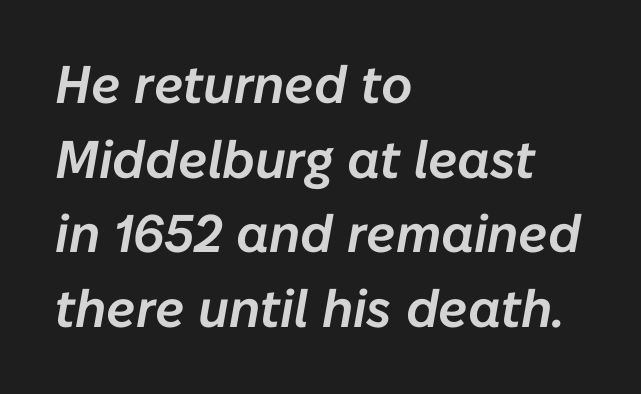
Q: Is the text italic (slanted)? A: Yes, it leans right by about 10 degrees.
Q: Is the text underlined? A: No.
Q: How is the paragraph aligned? A: Left-aligned.
Q: Is the spacing between letters normal or unusually wide? A: Normal.
Q: Is the spacing between lines tight, normal or loose? A: Normal.
Q: Width (condensed, normal, or wide)? A: Normal.
Q: Stroke contrast? A: Low.
Q: x-height? A: Medium.
Q: Monospaced? A: No.
